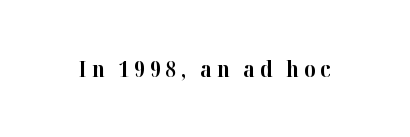
Q: Is the text bold? A: Yes.
Q: Is the text italic (slanted)? A: No, it is upright.
Q: Is the text underlined? A: No.
Q: Is the spacing between letters normal or unusually wide? A: Unusually wide.
